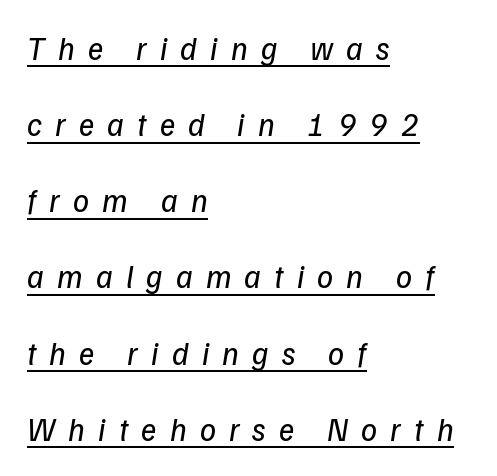
No chunkiness to these letters — they're not bold. Left-aligned paragraph, ragged on the right. The gaps between neighbouring characters are conspicuously large. The face used here is proportionally spaced, like ordinary book or web type.
